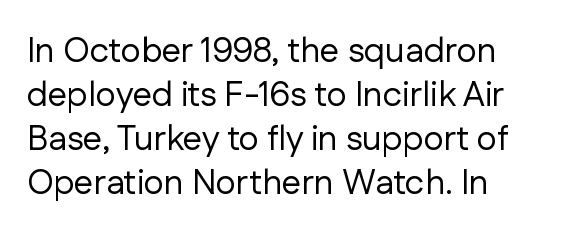
Q: Is the text bold? A: No.
Q: Is the text italic (slanted)? A: No, it is upright.
Q: Is the typeface a serif or a sans-serif typeface? A: Sans-serif.
Q: Is the text underlined? A: No.
Q: How is the paragraph aligned? A: Left-aligned.
Q: Is the spacing between letters normal or unusually wide? A: Normal.
Q: Is the spacing between lines tight, normal or loose? A: Normal.
Q: Width (condensed, normal, or wide)? A: Normal.
Q: Stroke contrast? A: Low.
Q: x-height? A: Medium.
Q: Monospaced? A: No.
